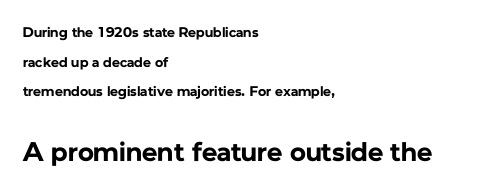
The image shows 27 px bold type, upright; set left-aligned, loose line spacing (2.12x), normal letter spacing, not underlined; the second (bottom) block is 1.93x larger.
